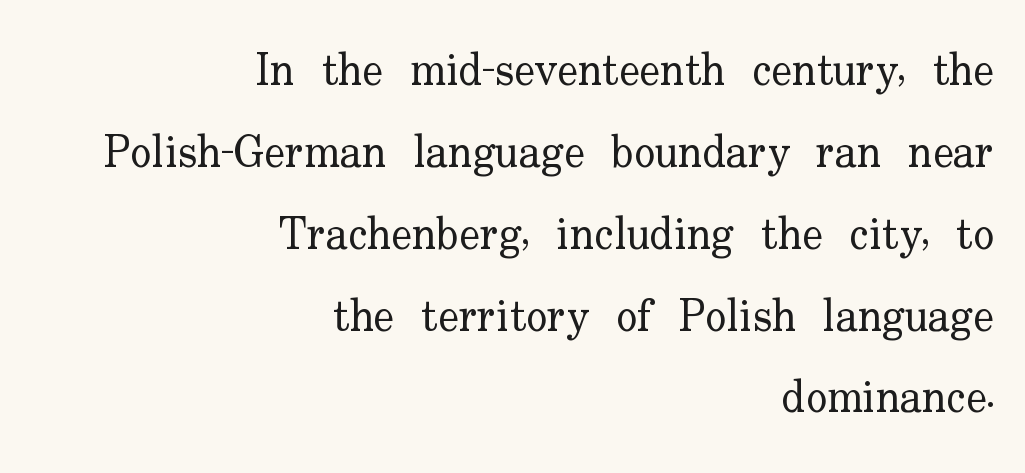
The image shows 44 px regular-weight serif type, upright; set right-aligned, line spacing 1.86x, normal letter spacing, not underlined; low stroke contrast and a small x-height.
